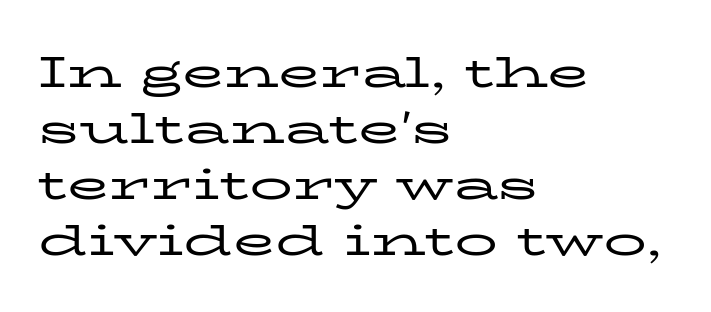
Classification — serif. The words here are not underlined. Designer's note — italics off, roman on. Rows of type keep a routine distance in the vertical direction.
